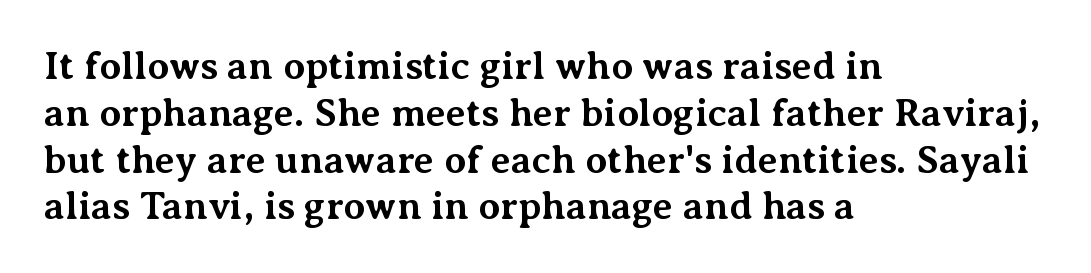
Q: Is the text bold? A: Yes.
Q: Is the text italic (slanted)? A: No, it is upright.
Q: Is the typeface a serif or a sans-serif typeface? A: Serif.
Q: Is the text underlined? A: No.
Q: How is the paragraph aligned? A: Left-aligned.
Q: Is the spacing between letters normal or unusually wide? A: Normal.
Q: Width (condensed, normal, or wide)? A: Normal.
Q: Stroke contrast? A: Medium.
Q: x-height? A: Medium.
Q: Monospaced? A: No.
